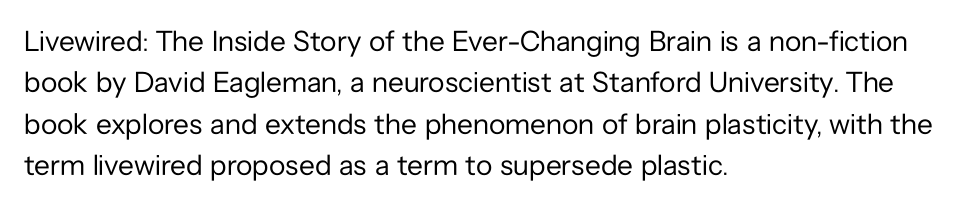
You can tell it's not italic because the verticals are truly vertical. The face used here is rendered with its standard letterfit. This rendering uses left alignment, leaving the right contour irregular. The space beneath each line is pristine and unruled.
